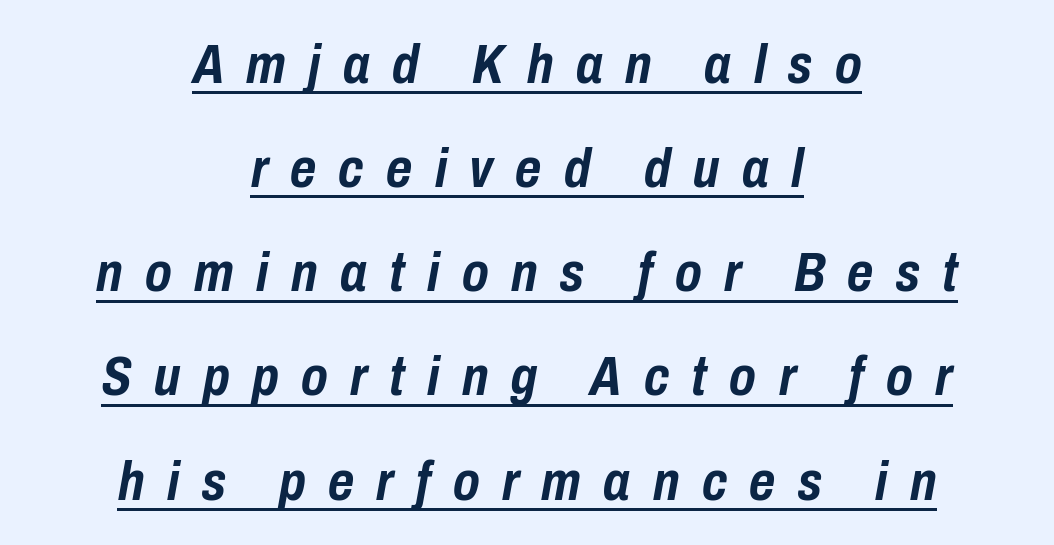
{"italic": "yes", "lean": "right", "slant_degrees": 10, "bold": "yes", "weight": "semibold", "width": "condensed", "stroke_contrast": "low", "x_height": "medium", "monospaced": "no", "underline": "yes", "align": "center", "line_spacing_ratio": 1.86, "letter_spacing": "wide", "letter_spacing_em": 0.4, "glyph_px": 56}
